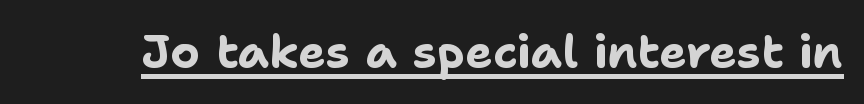
The image shows 46 px bold sans-serif type, upright; set normal letter spacing, underlined; low stroke contrast and a medium x-height.
